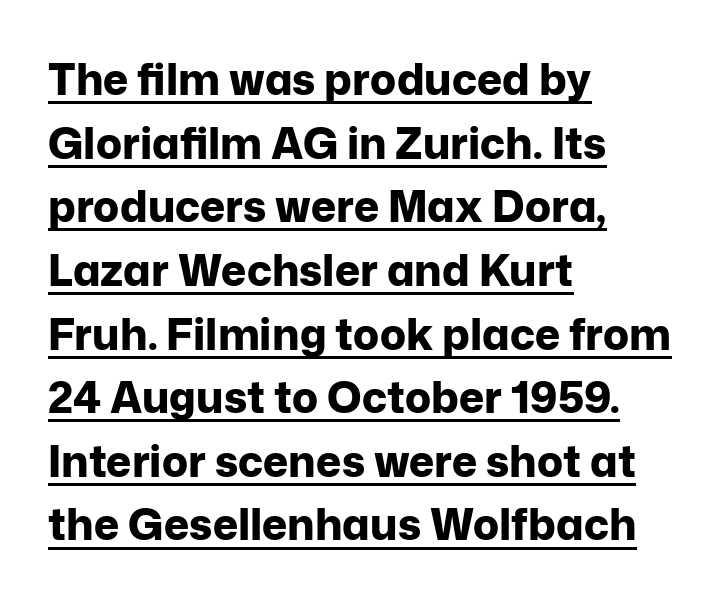
The image shows 43 px bold sans-serif type, upright; set left-aligned, normal line spacing (1.48x), normal letter spacing, underlined; low stroke contrast and a medium x-height.
